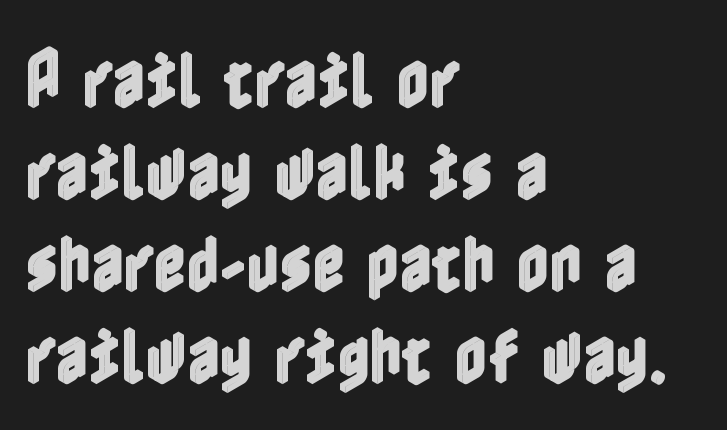
Posture: straight, roman, zero tilt. Horizontal alignment here is leftward, the default for most running prose. Has an underline been added? It has not. Words appear dense and cohesive because spacing is normal.
